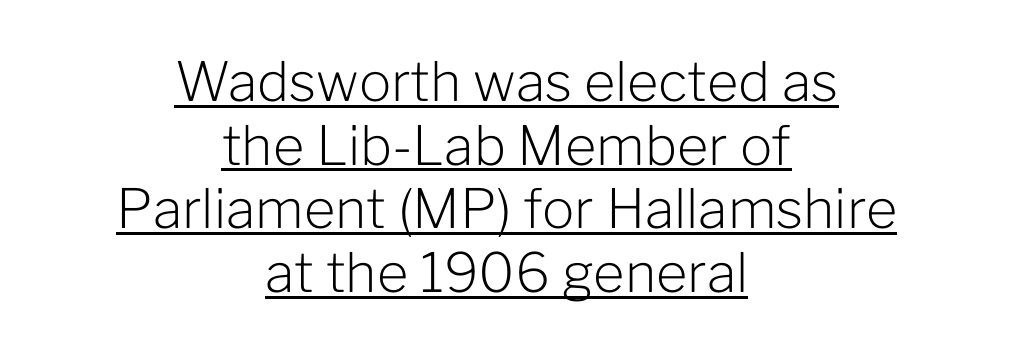
{"serif": "no", "italic": "no", "bold": "no", "weight": "light", "width": "normal", "stroke_contrast": "low", "x_height": "medium", "monospaced": "no", "underline": "yes", "align": "center", "line_spacing_ratio": 1.18, "letter_spacing": "normal", "letter_spacing_em": 0.0, "glyph_px": 54}
